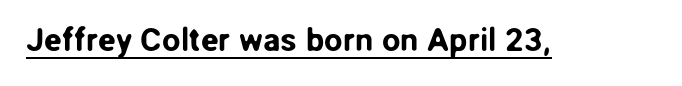
Q: Is the text italic (slanted)? A: No, it is upright.
Q: Is the typeface a serif or a sans-serif typeface? A: Sans-serif.
Q: Is the text underlined? A: Yes.
Q: Is the spacing between letters normal or unusually wide? A: Normal.
Q: Width (condensed, normal, or wide)? A: Normal.
Q: Stroke contrast? A: Low.
Q: x-height? A: Medium.
Q: Monospaced? A: No.
